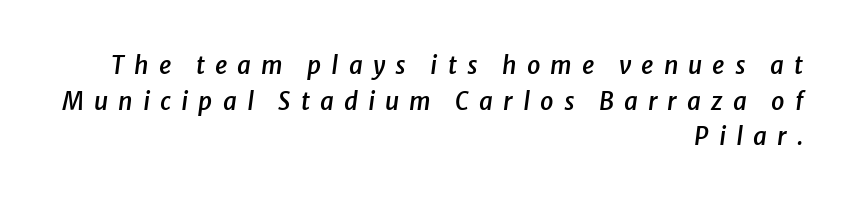
This rendering uses right alignment, leaving the left contour irregular. Has an underline been added? It has not. Vertically, the passage feels balanced, rows spaced as you'd expect. This rendering widens character spacing well past its baseline value.
